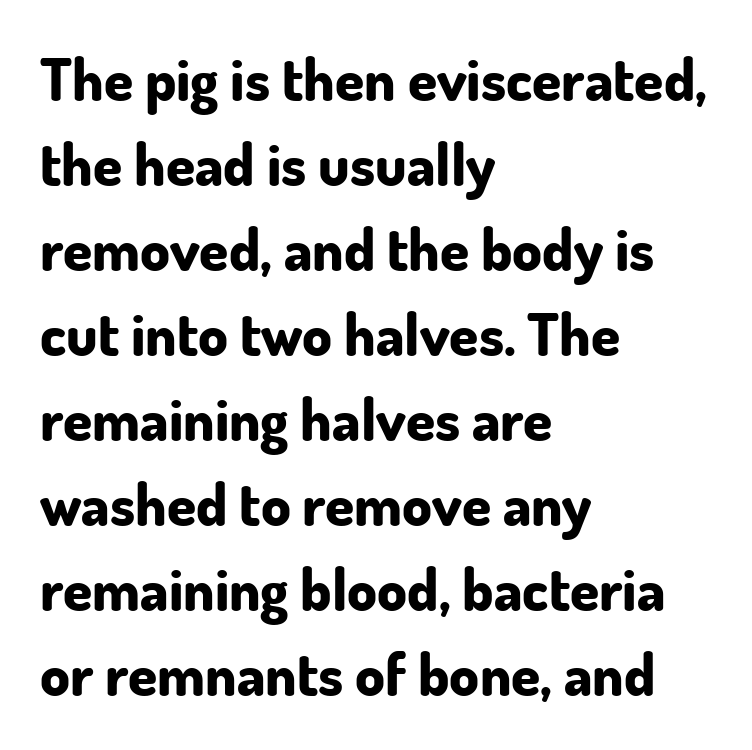
Look at the stroke-to-counter ratio: heavy, a bold. These lines stack with their left ends in a neat column. The axis of the letterforms is exactly vertical. This sample uses plain, unmodified letter spacing. Whoever set this chose a conventional vertical rhythm. Each letter keeps its own natural width here, so spacing adapts to shape.
